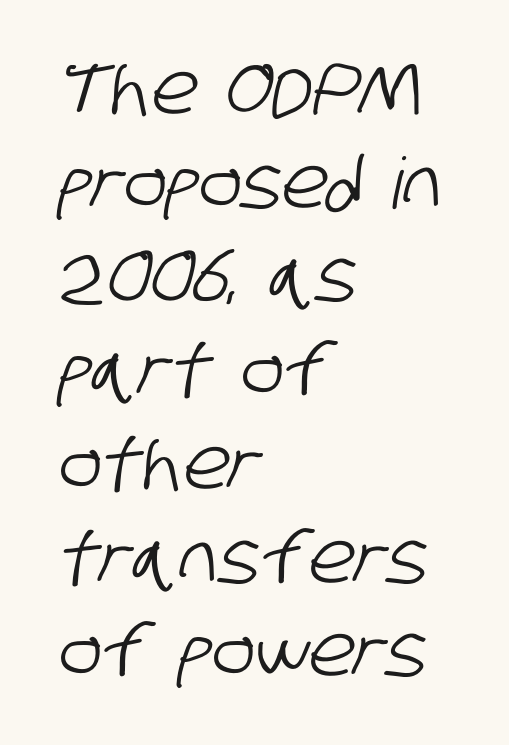
{"serif": "no", "width": "condensed", "stroke_contrast": "low", "x_height": "large", "monospaced": "no", "underline": "no", "align": "left", "line_spacing": "normal", "line_spacing_ratio": 1.32, "letter_spacing": "normal", "letter_spacing_em": 0.0, "glyph_px": 71}
